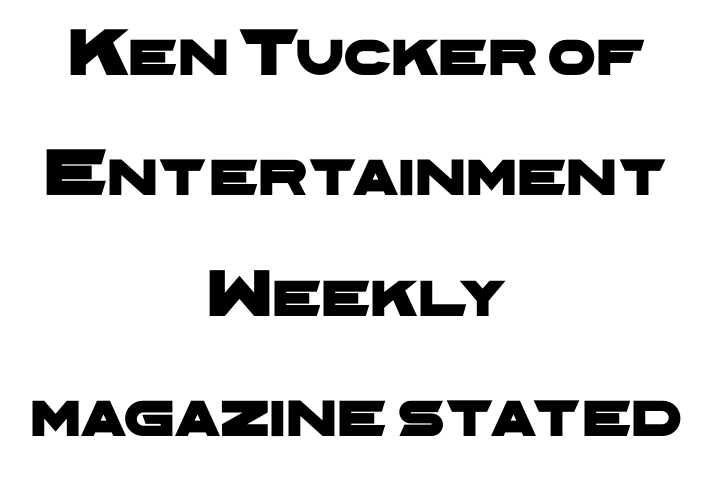
Quick note: underline off. The lines are quadded center. In terms of letterspacing, this is plain default setting. Each letter keeps its own natural width here, so spacing adapts to shape. No feet cap the strokes, marking this as sans-serif type.
